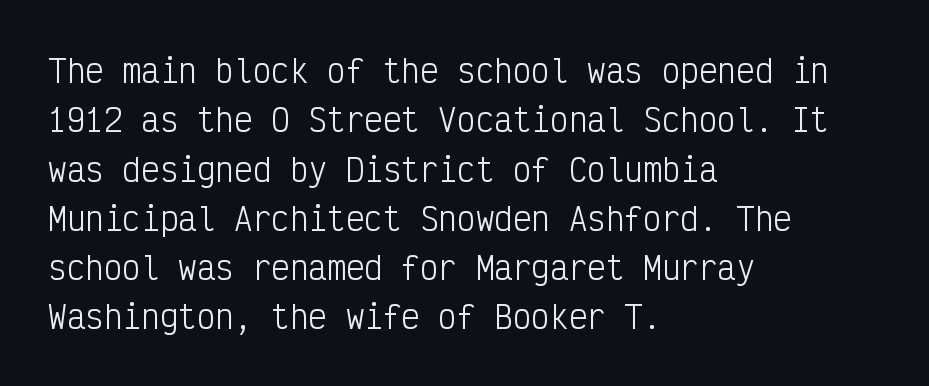
Ascenders rise straight up at ninety degrees. Looks like terminal output: every glyph gets an equal slot. These lines stack with their left ends in a neat column. Whoever set this chose a conventional vertical rhythm. Inter-character spacing is left at the font's built-in metrics. The strokes carry an ordinary text weight at most.
